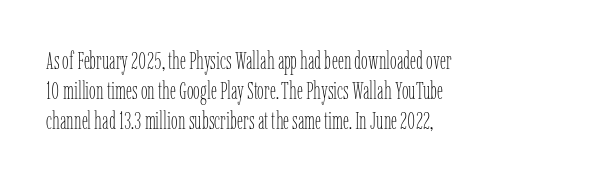
The image shows 24 px text type, upright; set left-aligned, line spacing 1.24x, normal letter spacing, not underlined.
